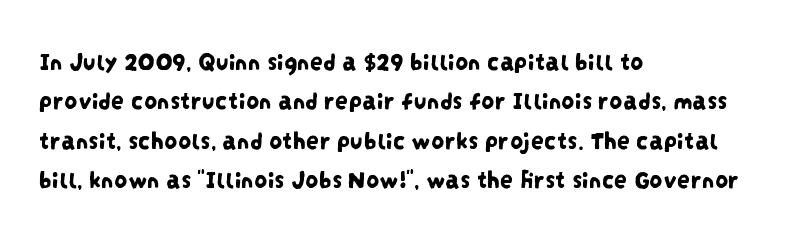
Bare-footed words on every line. There is no visible air inserted between adjacent glyphs. One-word summary of the alignment: left. Baseline-to-baseline distance is the conventional proportion of letter height.
